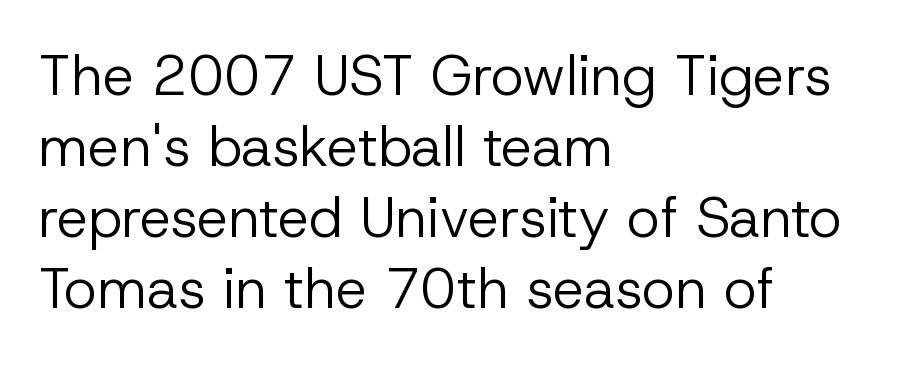
Q: Is the text bold? A: No.
Q: Is the text italic (slanted)? A: No, it is upright.
Q: Is the typeface a serif or a sans-serif typeface? A: Sans-serif.
Q: Is the text underlined? A: No.
Q: How is the paragraph aligned? A: Left-aligned.
Q: Is the spacing between letters normal or unusually wide? A: Normal.
Q: Is the spacing between lines tight, normal or loose? A: Normal.
Q: Width (condensed, normal, or wide)? A: Normal.
Q: Stroke contrast? A: Low.
Q: x-height? A: Medium.
Q: Monospaced? A: No.
